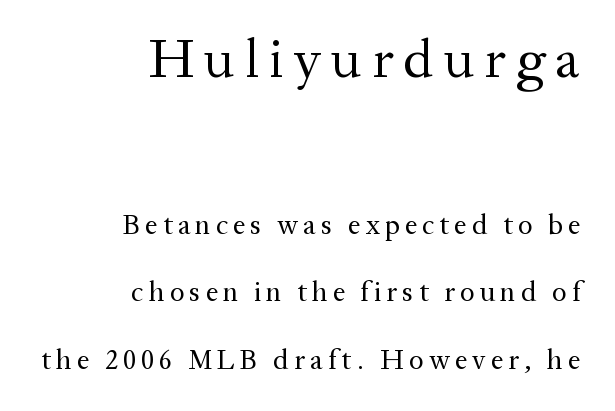
Beneath every word, the page is bare. Ink coverage per letter is moderate at most. Honestly, the rows look like they've been pulled way apart. Note the varied advance widths — an 'i' is clearly narrower than an 'm'. Each letter's strokes conclude with small projecting serifs.
